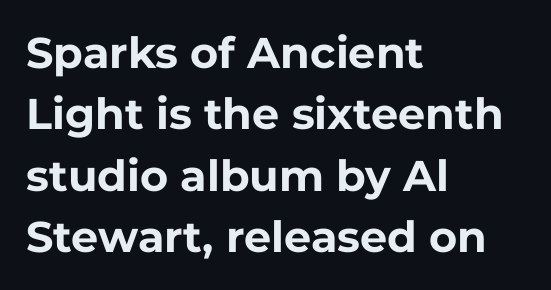
{"serif": "no", "italic": "no", "bold": "yes", "weight": "bold", "width": "normal", "stroke_contrast": "low", "x_height": "medium", "monospaced": "no", "underline": "no", "align": "left", "line_spacing": "normal", "line_spacing_ratio": 1.43, "letter_spacing": "normal", "letter_spacing_em": 0.0, "glyph_px": 43}
